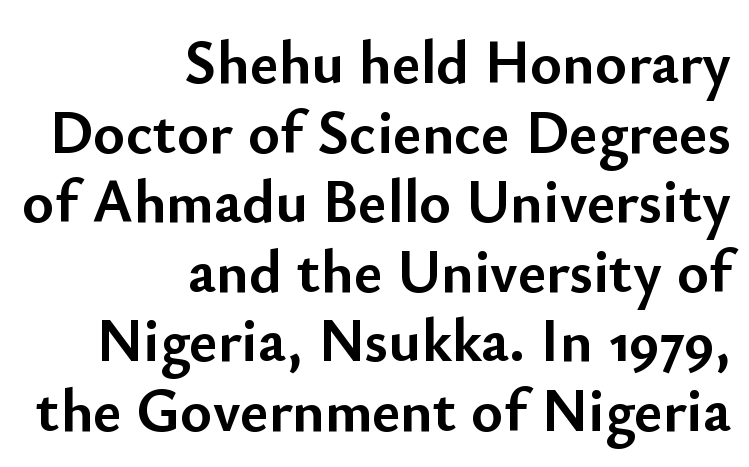
Q: Is the text bold? A: Yes.
Q: Is the text italic (slanted)? A: No, it is upright.
Q: Is the typeface a serif or a sans-serif typeface? A: Sans-serif.
Q: Is the text underlined? A: No.
Q: How is the paragraph aligned? A: Right-aligned.
Q: Is the spacing between letters normal or unusually wide? A: Normal.
Q: Is the spacing between lines tight, normal or loose? A: Tight.
Q: Width (condensed, normal, or wide)? A: Normal.
Q: Stroke contrast? A: Low.
Q: x-height? A: Small.
Q: Monospaced? A: No.
